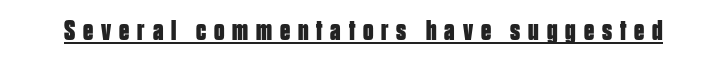
Q: Is the text bold? A: Yes.
Q: Is the text italic (slanted)? A: No, it is upright.
Q: Is the typeface a serif or a sans-serif typeface? A: Sans-serif.
Q: Is the text underlined? A: Yes.
Q: Is the spacing between letters normal or unusually wide? A: Unusually wide.
Q: Width (condensed, normal, or wide)? A: Condensed.
Q: Stroke contrast? A: Low.
Q: x-height? A: Large.
Q: Monospaced? A: No.
